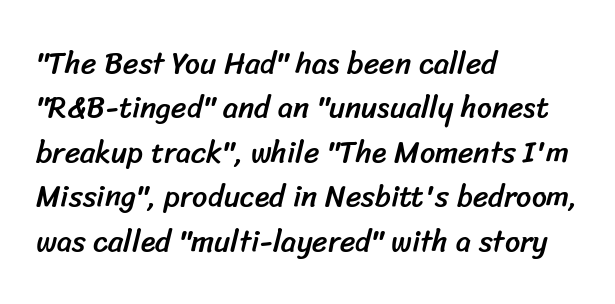
Baseline-to-baseline distance is the conventional proportion of letter height. Quick note: underline off. Characters follow at the spacing the type designer built in. The paragraph has a hard left edge and a soft right edge.
